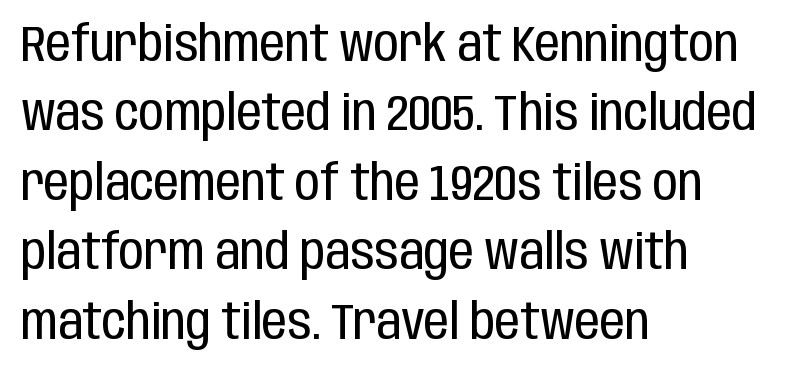
Has an underline been added? It has not. Typographically, this falls in the sans-serif category. Honestly, the row spacing looks completely unremarkable. Caption: standard tracking, unaltered. Proportional: the letters do not fall into vertical columns. Counters stay open thanks to moderate or lighter strokes.
